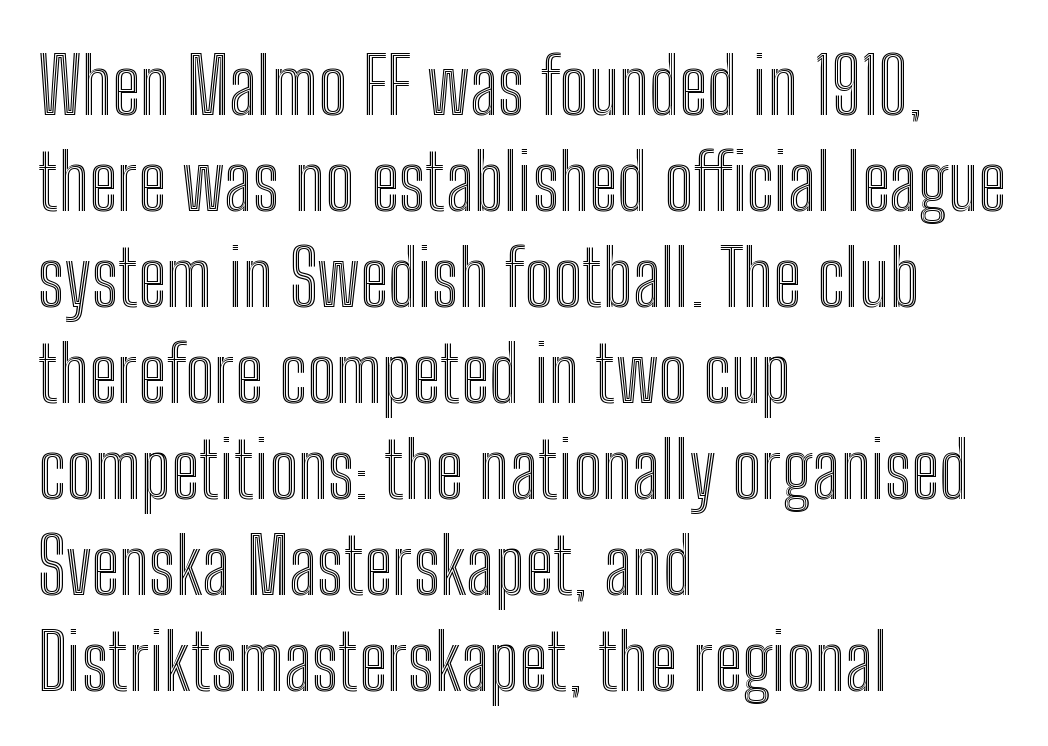
Designer's note — italics off, roman on. Spacing verdict: proportional, widths tailored to each character. Beneath every word, the page is bare. The letters sit at their default tracking, neither squeezed nor spread. The rendering anchors every line to the left-hand side.
